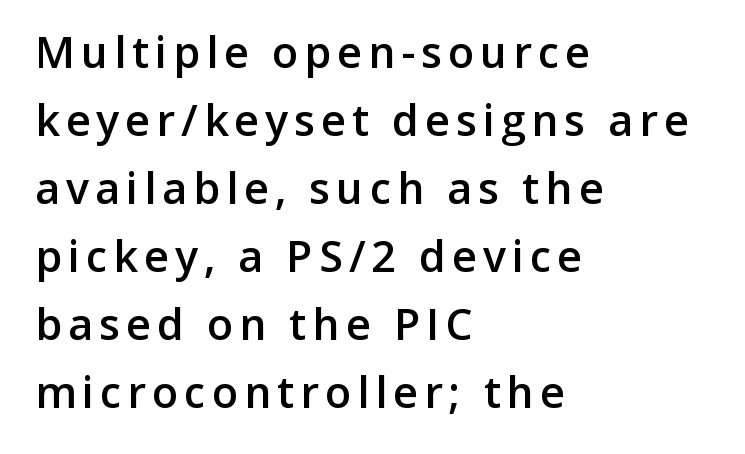
Just letters on the line, the space beneath them empty. Quick note: interline space is typical. These lines are set flush left with a ragged right edge. Characters remain perfectly vertical along every line.
